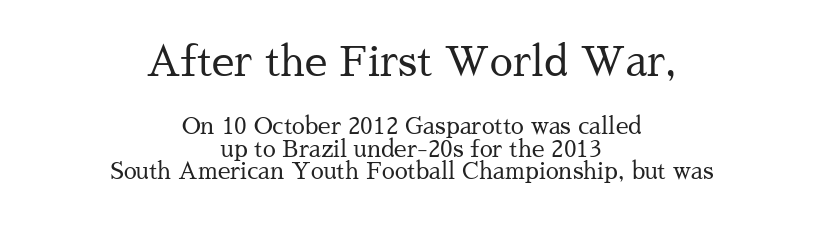
Q: Is the text bold? A: No.
Q: Is the text italic (slanted)? A: No, it is upright.
Q: Is the typeface a serif or a sans-serif typeface? A: Serif.
Q: Is the text underlined? A: No.
Q: How is the paragraph aligned? A: Centered.
Q: Is the spacing between letters normal or unusually wide? A: Normal.
Q: Is the spacing between lines tight, normal or loose? A: Tight.
Q: Which block of text is set in a larger size, the first (top) or the second (bottom)? A: The first (top) one.
Q: Width (condensed, normal, or wide)? A: Normal.
Q: Stroke contrast? A: Medium.
Q: x-height? A: Medium.
Q: Monospaced? A: No.
